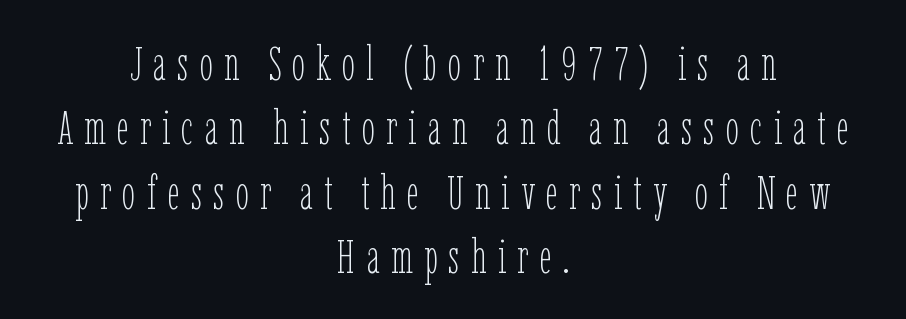
{"italic": "no", "bold": "no", "weight": "thin", "width": "condensed", "stroke_contrast": "low", "x_height": "medium", "monospaced": "no", "underline": "no", "align": "center", "line_spacing": "normal", "line_spacing_ratio": 1.34, "letter_spacing": "wide", "letter_spacing_em": 0.23, "glyph_px": 48}
